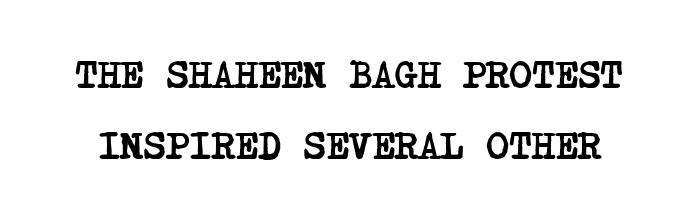
Q: Is the text bold? A: Yes.
Q: Is the typeface a serif or a sans-serif typeface? A: Serif.
Q: Is the text underlined? A: No.
Q: Is the spacing between letters normal or unusually wide? A: Normal.
Q: Width (condensed, normal, or wide)? A: Condensed.
Q: Stroke contrast? A: Low.
Q: x-height? A: Large.
